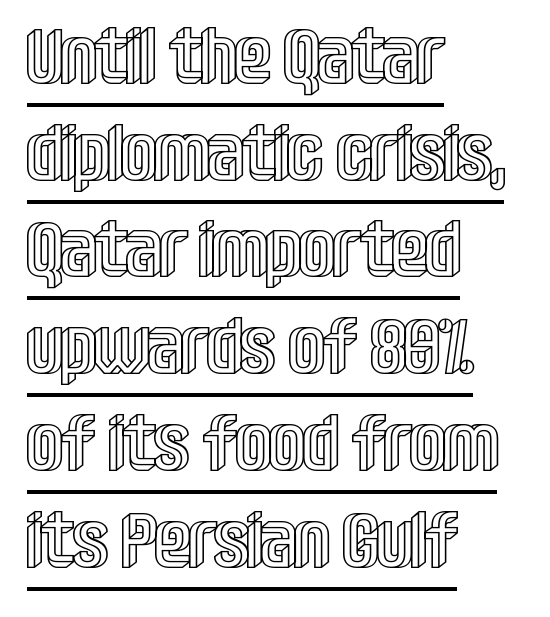
{"italic": "no", "width": "condensed", "x_height": "large", "monospaced": "no", "underline": "yes", "align": "left", "line_spacing_ratio": 1.24, "letter_spacing": "normal", "letter_spacing_em": 0.0, "glyph_px": 78}
